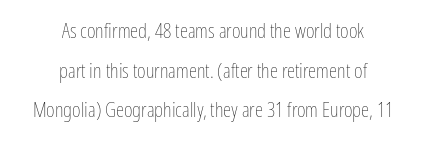
{"italic": "no", "bold": "no", "underline": "no", "align": "center", "line_spacing_ratio": 1.89, "letter_spacing": "normal", "letter_spacing_em": 0.0, "glyph_px": 21}
